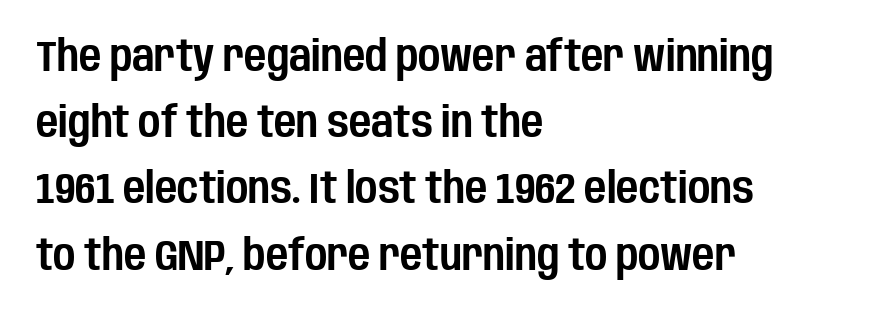
Ascenders rise straight up at ninety degrees. Here the designer chose a conventional face with non-uniform glyph widths. These lines stack with their left ends in a neat column. Honestly, there is no underline to notice here at all. Does extra space separate the letters? No, they use regular spacing.
